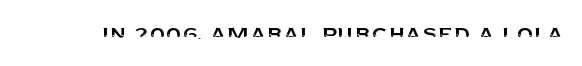
This rendering leaves character spacing at its baseline value. Has an underline been added? It has not. No italicization has been applied; the sample stays upright.
